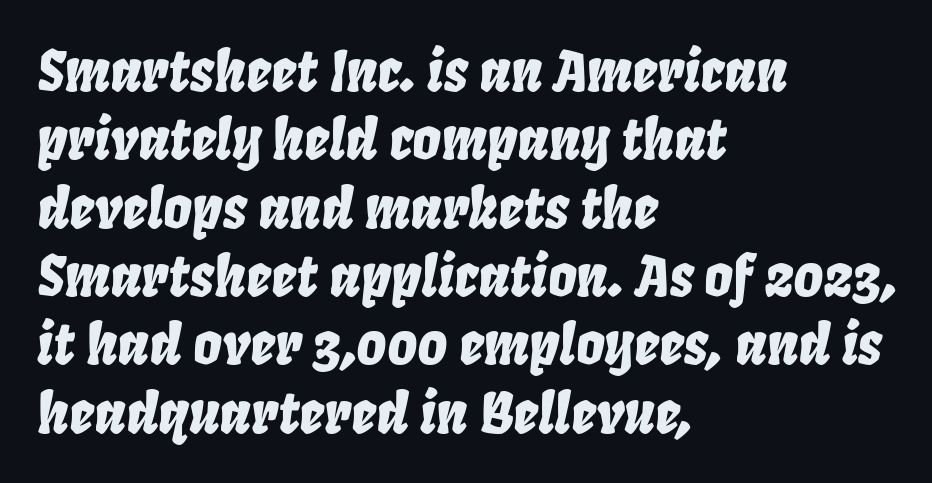
{"italic": "yes", "lean": "right", "slant_degrees": 8, "width": "condensed", "stroke_contrast": "low", "x_height": "large", "monospaced": "no", "underline": "no", "align": "left", "line_spacing_ratio": 1.22, "letter_spacing": "normal", "letter_spacing_em": 0.0, "glyph_px": 56}
